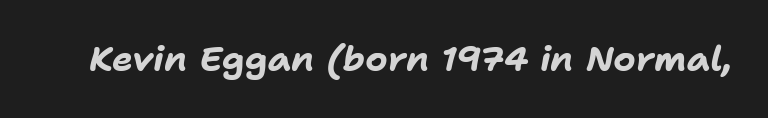
{"italic": "yes", "lean": "right", "slant_degrees": 11, "bold": "yes", "weight": "bold", "width": "normal", "stroke_contrast": "low", "x_height": "medium", "monospaced": "no", "underline": "no", "letter_spacing": "normal", "letter_spacing_em": 0.0, "glyph_px": 35}
